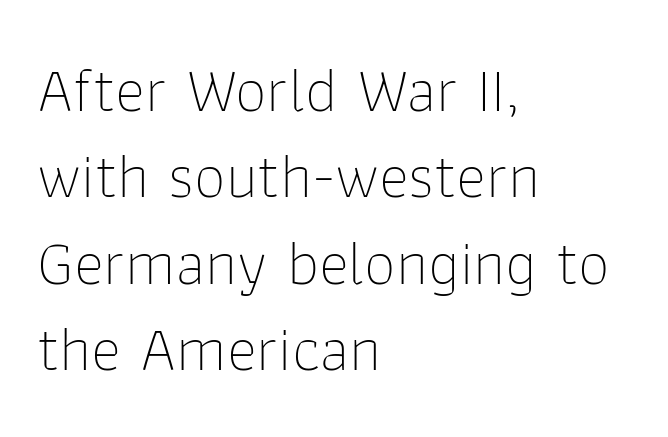
The lines sit at an ordinary, default distance from one another. A typesetter would call this zero additional tracking. Posture: straight, roman, zero tilt. Font category for this specimen: sans-serif. The setting favours the left margin, as ordinary paragraphs usually do.
